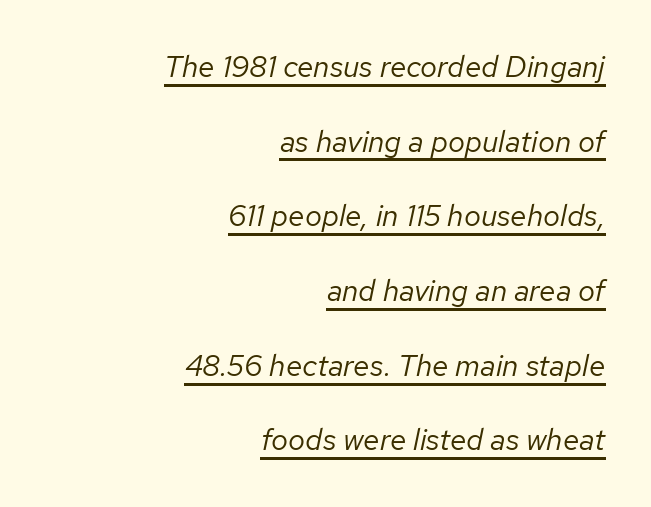
The compositor pushed each line to the right boundary. A rule runs beneath these lines of type. Whoever set this chose breathing room over compactness in the vertical rhythm. Words appear dense and cohesive because spacing is normal. In terms of posture, this sample is oblique. Bold? No — there's no thickening of the strokes.
